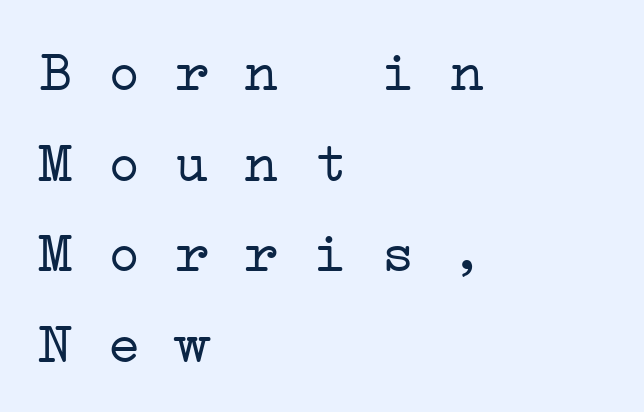
Q: Is the text bold? A: No.
Q: Is the typeface a serif or a sans-serif typeface? A: Serif.
Q: Is the text underlined? A: No.
Q: How is the paragraph aligned? A: Left-aligned.
Q: Is the spacing between letters normal or unusually wide? A: Normal.
Q: Is the spacing between lines tight, normal or loose? A: Normal.
Q: Width (condensed, normal, or wide)? A: Wide.
Q: Stroke contrast? A: Low.
Q: x-height? A: Medium.
Q: Monospaced? A: Yes.
